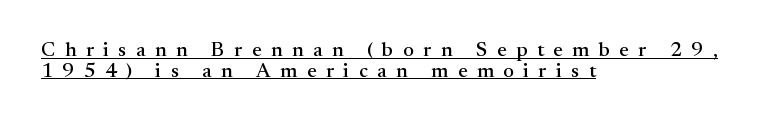
Q: Is the text italic (slanted)? A: No, it is upright.
Q: Is the text underlined? A: Yes.
Q: How is the paragraph aligned? A: Left-aligned.
Q: Is the spacing between letters normal or unusually wide? A: Unusually wide.
Q: Is the spacing between lines tight, normal or loose? A: Tight.
